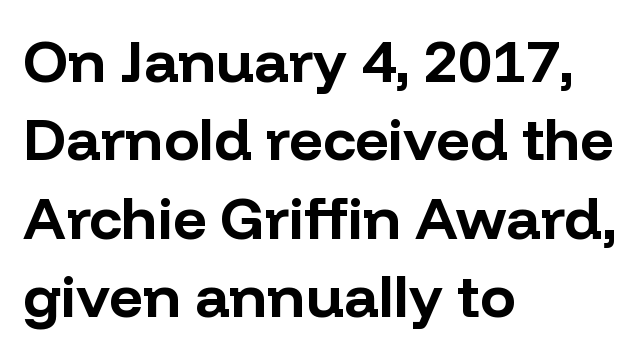
Honestly, there is no underline to notice here at all. Visually the block forms a straight wall on the left and a jagged coastline on the right. The typeface chosen for these lines omits serifs. The rows are spaced the way most documents space them. A typesetter would mark this as roman, not italic. Character widths vary here, with narrow letters taking less room than wide ones.
